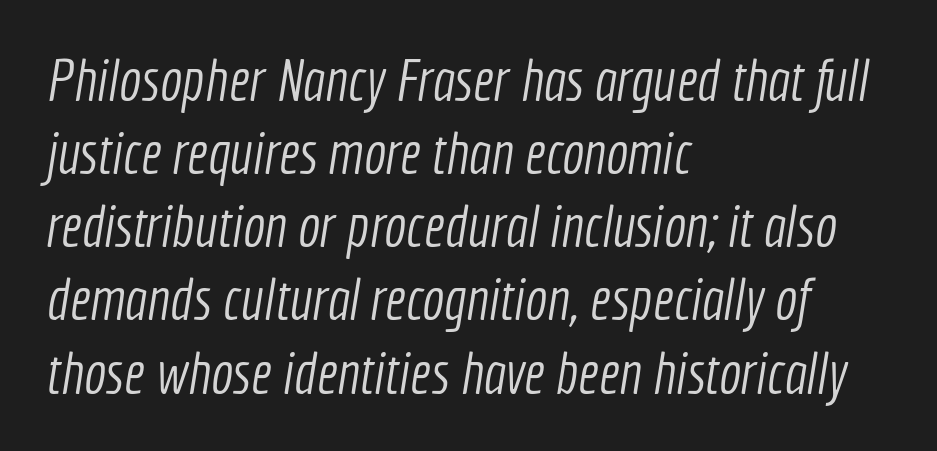
Q: Is the text bold? A: No.
Q: Is the typeface a serif or a sans-serif typeface? A: Sans-serif.
Q: Is the text underlined? A: No.
Q: How is the paragraph aligned? A: Left-aligned.
Q: Is the spacing between letters normal or unusually wide? A: Normal.
Q: Width (condensed, normal, or wide)? A: Condensed.
Q: x-height? A: Medium.
Q: Monospaced? A: No.
